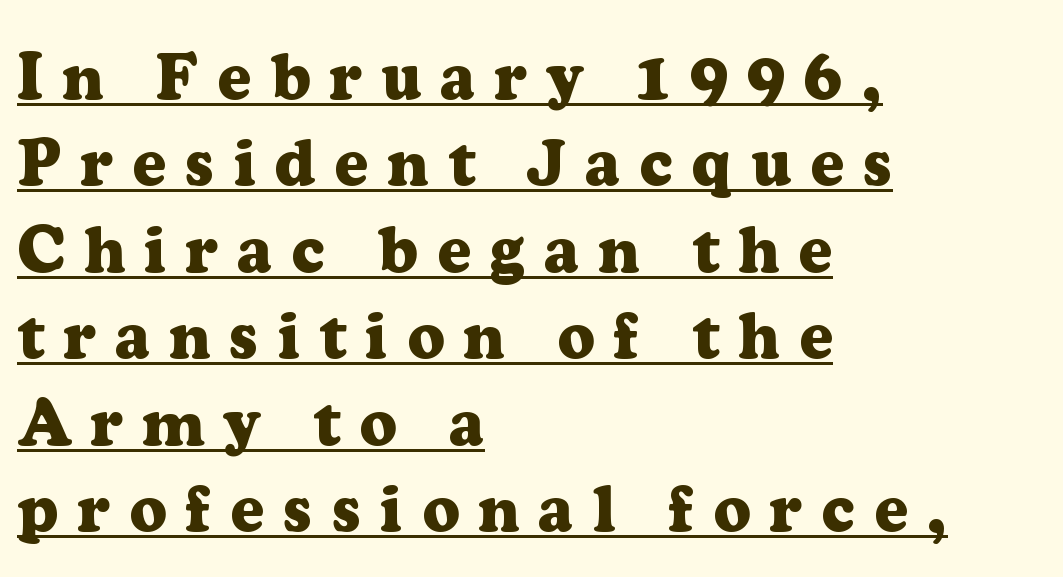
Q: Is the text bold? A: Yes.
Q: Is the text italic (slanted)? A: No, it is upright.
Q: Is the typeface a serif or a sans-serif typeface? A: Serif.
Q: Is the text underlined? A: Yes.
Q: How is the paragraph aligned? A: Left-aligned.
Q: Is the spacing between letters normal or unusually wide? A: Unusually wide.
Q: Is the spacing between lines tight, normal or loose? A: Normal.
Q: Width (condensed, normal, or wide)? A: Normal.
Q: Stroke contrast? A: Low.
Q: x-height? A: Medium.
Q: Monospaced? A: No.
